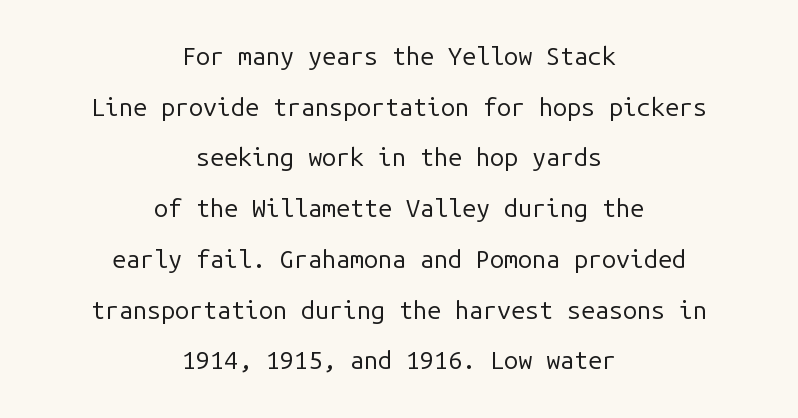
Q: Is the text bold? A: No.
Q: Is the text italic (slanted)? A: No, it is upright.
Q: Is the text underlined? A: No.
Q: How is the paragraph aligned? A: Centered.
Q: Is the spacing between letters normal or unusually wide? A: Normal.
Q: Is the spacing between lines tight, normal or loose? A: Loose.
